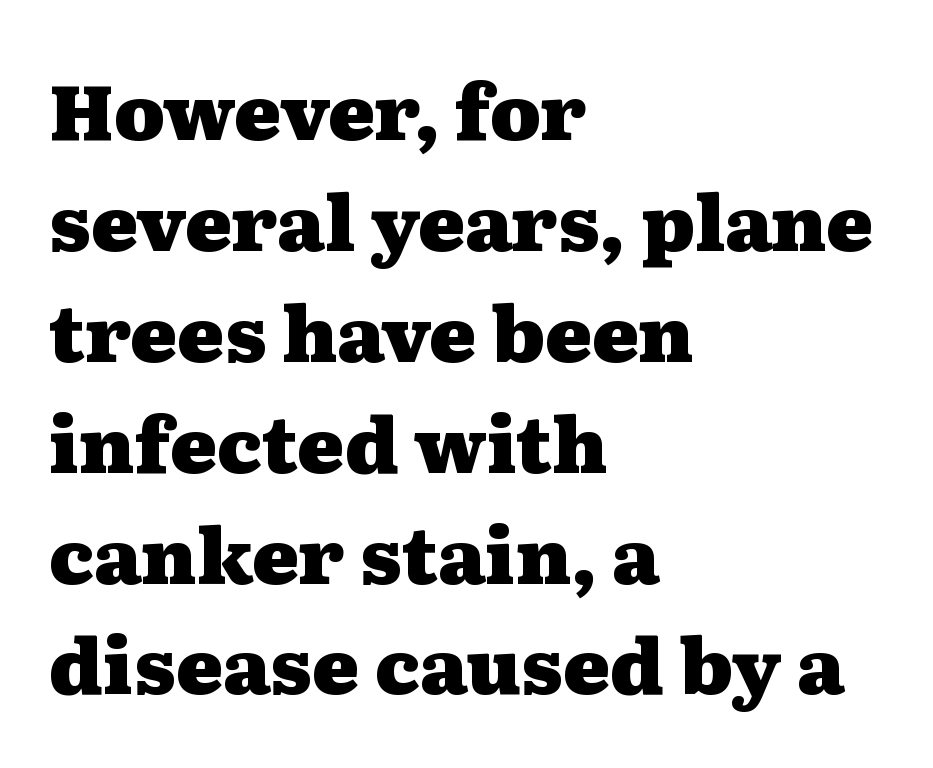
The passage shown is typeset with a serif family. The line-height multiplier appears to be the usual default. The specimen reads as upright at a glance. Visually the block forms a straight wall on the left and a jagged coastline on the right. The passage shown is typed in a proportional face where columns would drift. Letters rest on an invisible, unmarked baseline.
